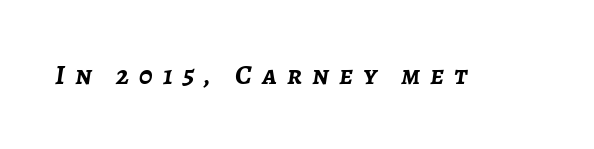
Q: Is the text bold? A: Yes.
Q: Is the text italic (slanted)? A: Yes, it leans right by about 7 degrees.
Q: Is the text underlined? A: No.
Q: Is the spacing between letters normal or unusually wide? A: Unusually wide.
Q: Width (condensed, normal, or wide)? A: Normal.
Q: Stroke contrast? A: Low.
Q: x-height? A: Medium.
Q: Monospaced? A: No.
